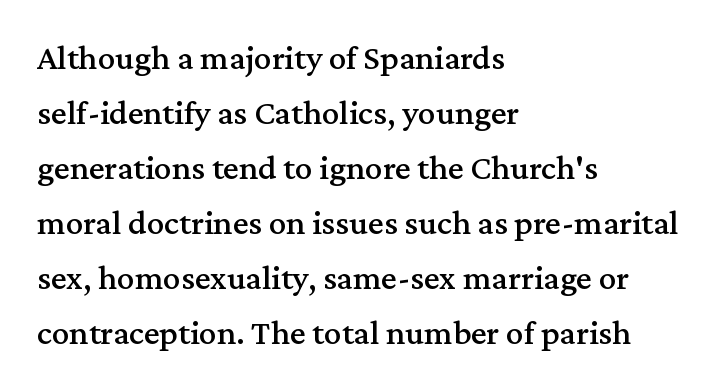
The image shows 35 px serif type, upright; set left-aligned, normal line spacing (1.57x), normal letter spacing, not underlined; medium stroke contrast and a medium x-height.
